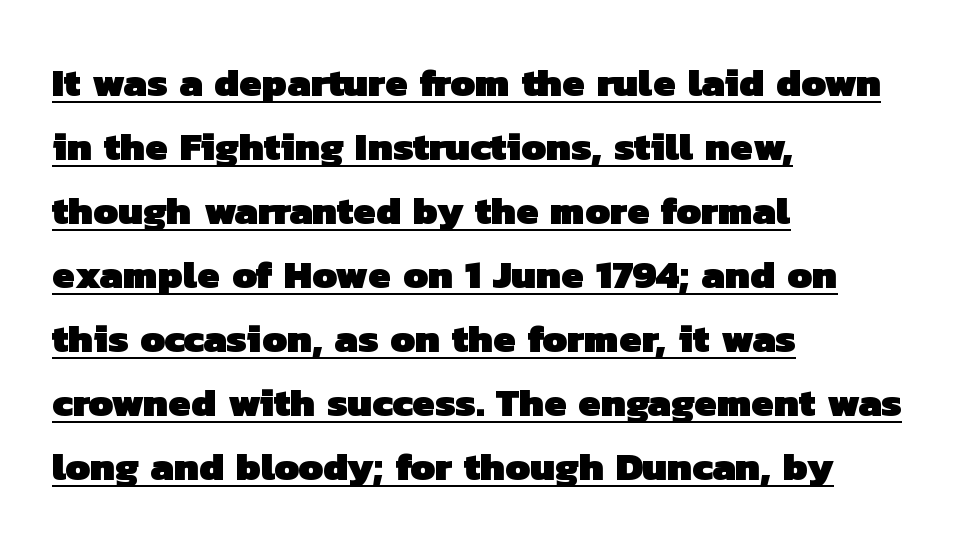
The image shows 40 px heavy sans-serif type; set left-aligned, normal line spacing (1.6x), normal letter spacing, underlined; low stroke contrast and a medium x-height.
